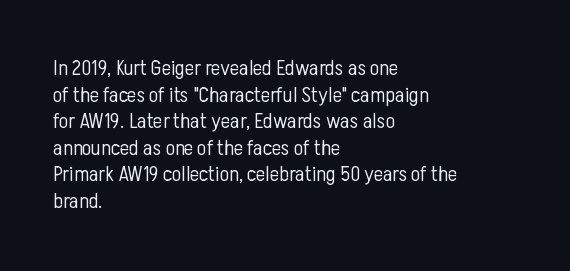
The face used here is rendered with its standard letterfit. The rag falls on the right side of this text block. The typeface has the unassuming heft of standard copy or less. Italic: no, the glyphs are upright roman.
